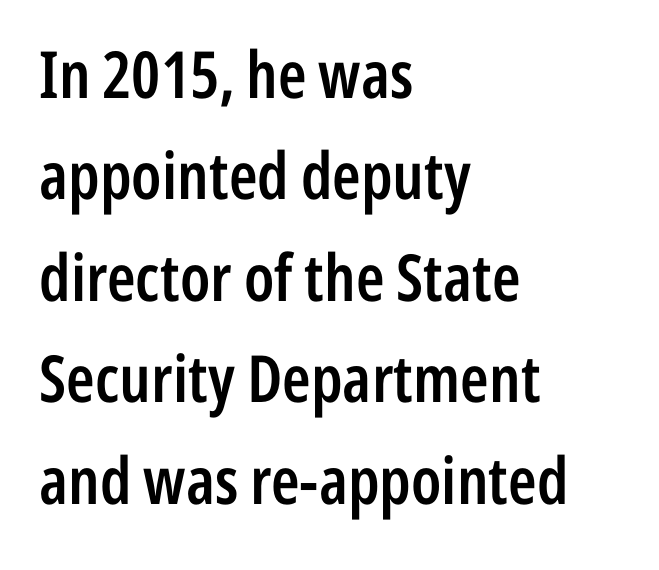
Set as a demibold, roughly 600 on the weight scale. Here the designer chose a conventional face with non-uniform glyph widths. The passage shown has conventional tracking throughout. No italicization has been applied; the sample stays upright. No word sits above an underline. Each letter's strokes conclude bluntly, with no projecting serifs.
